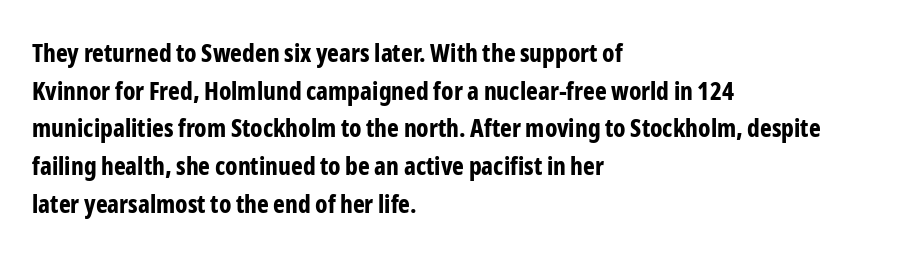
The image shows 25 px bold type, upright; set left-aligned, normal line spacing (1.51x), normal letter spacing, not underlined.
